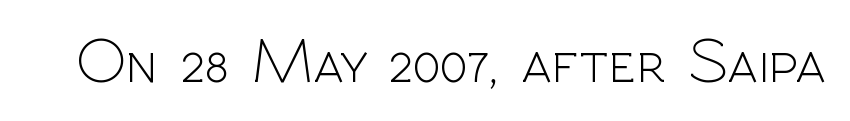
Q: Is the text bold? A: No.
Q: Is the text italic (slanted)? A: No, it is upright.
Q: Is the typeface a serif or a sans-serif typeface? A: Sans-serif.
Q: Is the text underlined? A: No.
Q: Is the spacing between letters normal or unusually wide? A: Normal.
Q: Width (condensed, normal, or wide)? A: Normal.
Q: x-height? A: Medium.
Q: Monospaced? A: No.
